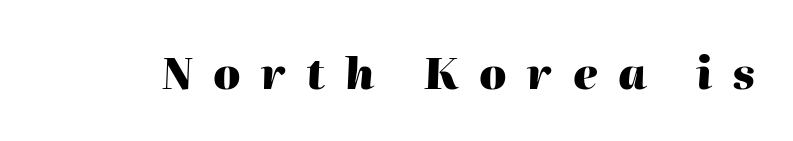
The image shows 43 px heavy type, italic (leaning right); set unusually wide letter spacing (+0.47 em), not underlined; high stroke contrast and a medium x-height.
